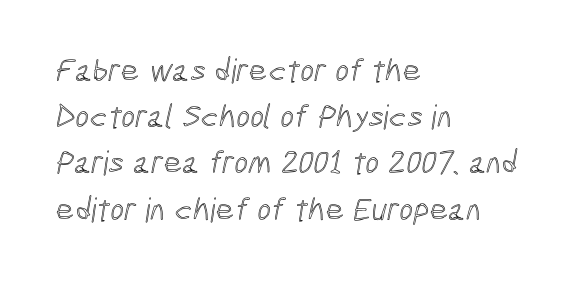
{"width": "condensed", "x_height": "medium", "monospaced": "no", "underline": "no", "align": "left", "line_spacing": "normal", "line_spacing_ratio": 1.4, "letter_spacing": "normal", "letter_spacing_em": 0.0, "glyph_px": 33}
